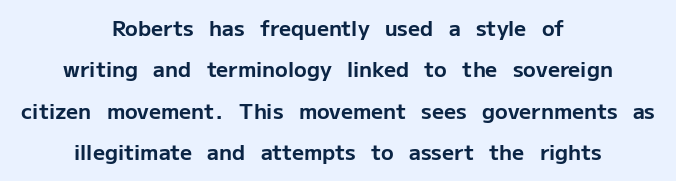
Q: Is the text bold? A: Yes.
Q: Is the text italic (slanted)? A: No, it is upright.
Q: Is the text underlined? A: No.
Q: How is the paragraph aligned? A: Centered.
Q: Is the spacing between letters normal or unusually wide? A: Normal.
Q: Is the spacing between lines tight, normal or loose? A: Loose.
